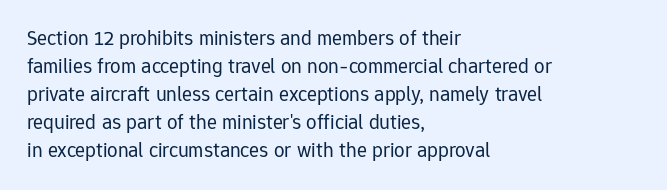
The paragraph has a hard left edge and a soft right edge. Rows of type keep a routine distance in the vertical direction. The letters sit at their default tracking, neither squeezed nor spread. Posture: vertical.
